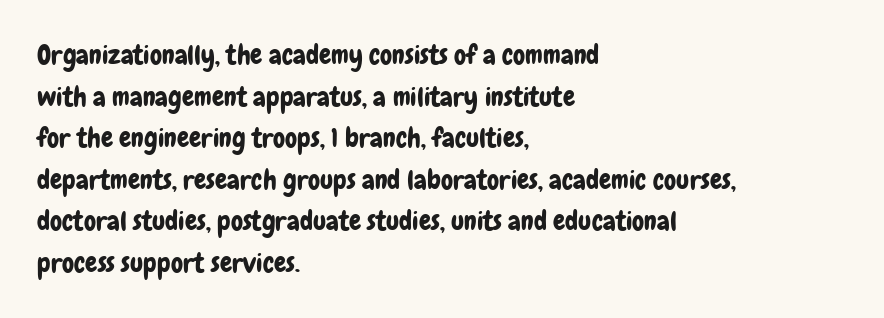
Q: Is the text italic (slanted)? A: No, it is upright.
Q: Is the text underlined? A: No.
Q: How is the paragraph aligned? A: Left-aligned.
Q: Is the spacing between letters normal or unusually wide? A: Normal.
Q: Is the spacing between lines tight, normal or loose? A: Normal.
